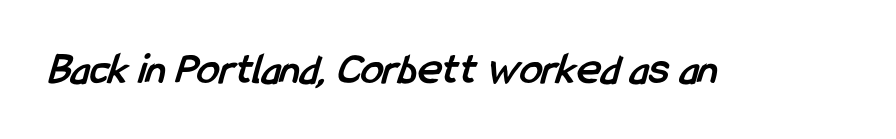
This is heavy type, rendered in bold. A bare baseline throughout the passage. You could not count columns in this text — the font is proportionally spaced. Classification — sans serif. Spacing between characters is what you'd get straight out of the box.
